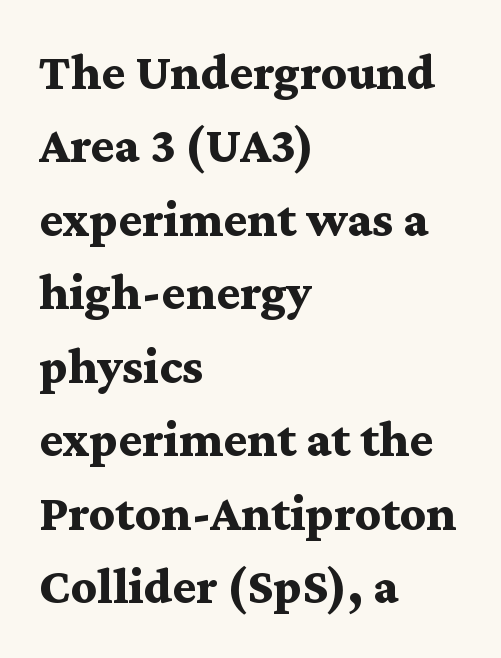
The image shows 51 px bold, wide serif type, upright; set left-aligned, normal line spacing (1.44x), normal letter spacing, not underlined; medium stroke contrast and a medium x-height.
